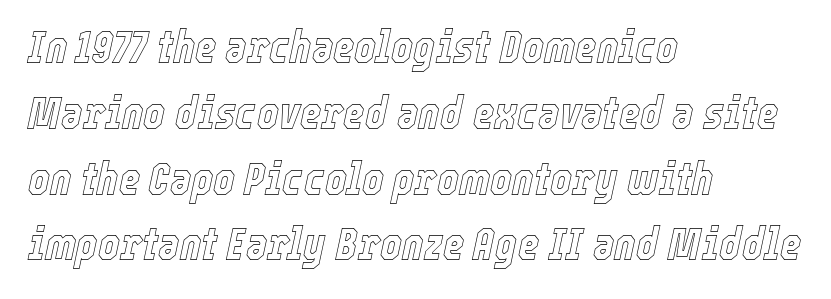
Baseline-to-baseline distance is the conventional proportion of letter height. No extra tracking has been applied to these lines. The specimen reads as italic at a glance. The rendering anchors every line to the left-hand side.
